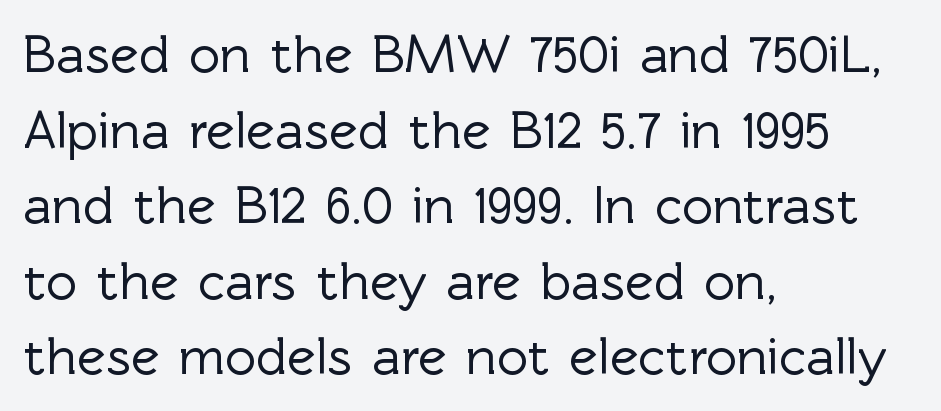
The image shows 54 px sans-serif type, upright; set left-aligned, normal line spacing (1.4x), normal letter spacing, not underlined; a medium x-height.
